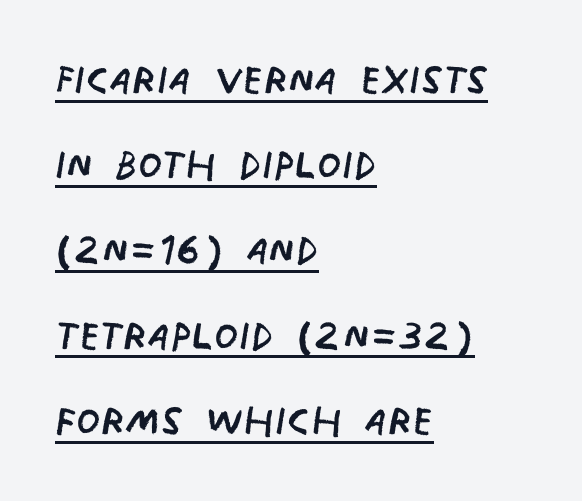
Compared with undecorated copy, this sample adds a rule below the words. Standard letterfit; no display-style spreading of the glyphs. Is the block centered? No — it sits flush against the left margin. Note the varied advance widths — an 'i' is clearly narrower than an 'm'. Vertical stems look standard width or narrower in stroke.
